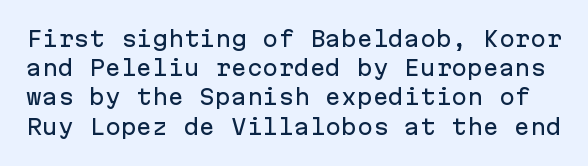
{"italic": "no", "underline": "no", "line_spacing": "normal", "line_spacing_ratio": 1.39, "letter_spacing": "normal", "letter_spacing_em": 0.0, "glyph_px": 21}
